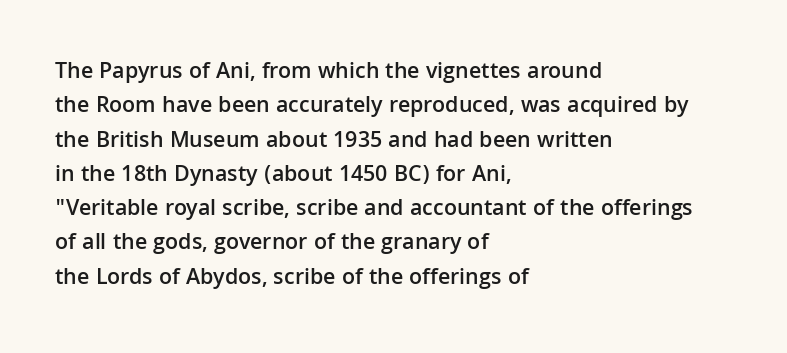
The setting favours the left margin, as ordinary paragraphs usually do. Words float on clear page, feet unadorned. If you measured baseline to baseline, you'd find a middling distance. These words are printed semibold, heavier than regular yet not bold. Does the lettering tilt? It doesn't — this is upright.
